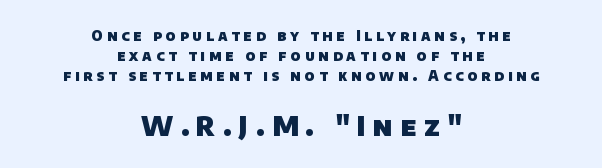
Q: Is the text bold? A: Yes.
Q: Is the text underlined? A: No.
Q: How is the paragraph aligned? A: Centered.
Q: Is the spacing between letters normal or unusually wide? A: Unusually wide.
Q: Is the spacing between lines tight, normal or loose? A: Normal.
Q: Which block of text is set in a larger size, the first (top) or the second (bottom)? A: The second (bottom) one.
